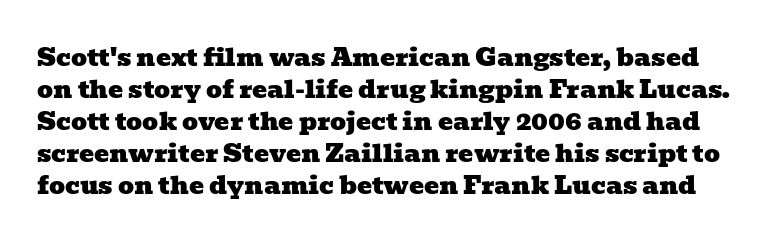
Q: Is the text underlined? A: No.
Q: Is the spacing between letters normal or unusually wide? A: Normal.
Q: Is the spacing between lines tight, normal or loose? A: Normal.
